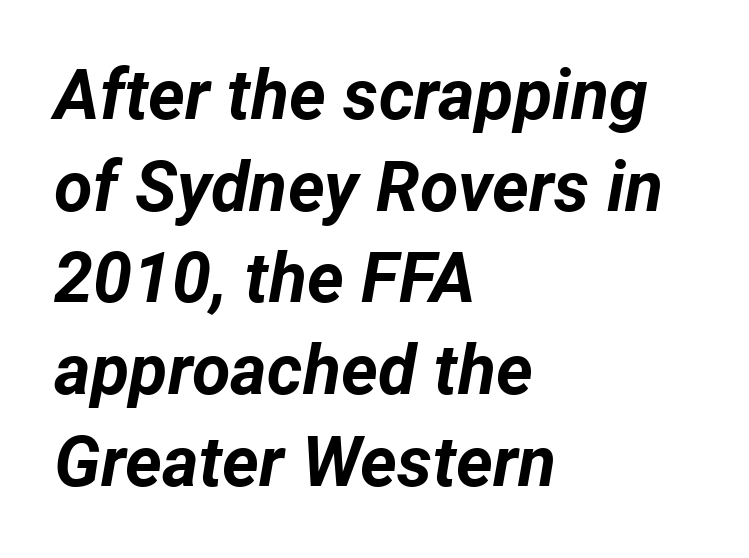
{"italic": "yes", "lean": "right", "slant_degrees": 12, "bold": "yes", "weight": "bold", "width": "normal", "stroke_contrast": "low", "x_height": "medium", "monospaced": "no", "underline": "no", "align": "left", "line_spacing": "normal", "line_spacing_ratio": 1.31, "letter_spacing": "normal", "letter_spacing_em": 0.0, "glyph_px": 70}
